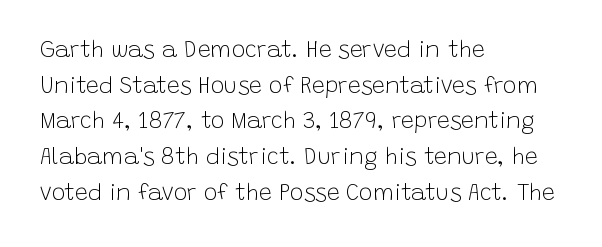
Baseline-to-baseline distance is the conventional proportion of letter height. The passage is arranged the way most books set body copy — flush left. The glyphs are unaccompanied by any horizontal stroke below them. The gaps between neighbouring characters are ordinary and unremarkable.
